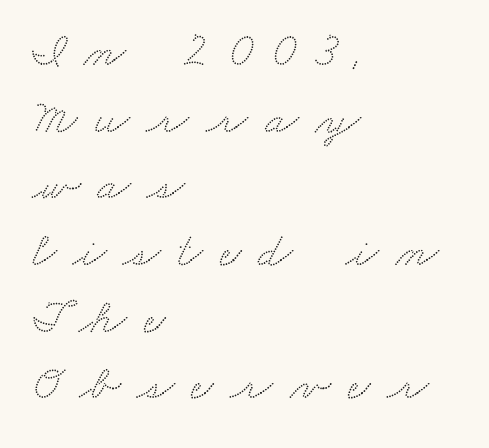
{"serif": "yes", "width": "wide", "stroke_contrast": "medium", "x_height": "small", "monospaced": "no", "underline": "no", "align": "left", "line_spacing": "normal", "line_spacing_ratio": 1.36, "letter_spacing": "wide", "letter_spacing_em": 0.34, "glyph_px": 49}
